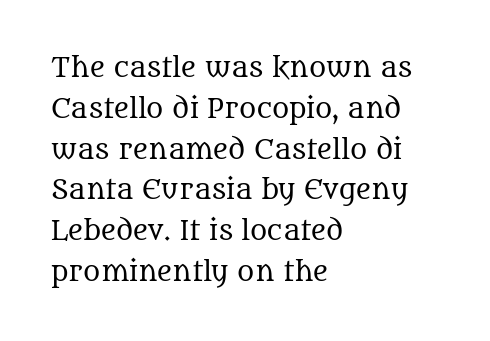
The gap between lines stays unmarked. No extra tracking has been applied to these lines. Does the leading feel generous? No, just average. Short and long lines alike share a common starting point at left.
